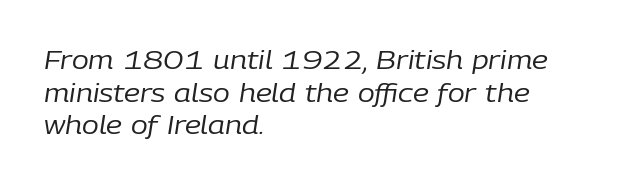
A normal amount of white space separates one row of letters from the next. This rendering uses left alignment, leaving the right contour irregular. Quick note: italic. The gap between lines stays unmarked. Each stroke keeps to a modest, everyday thickness or less.
